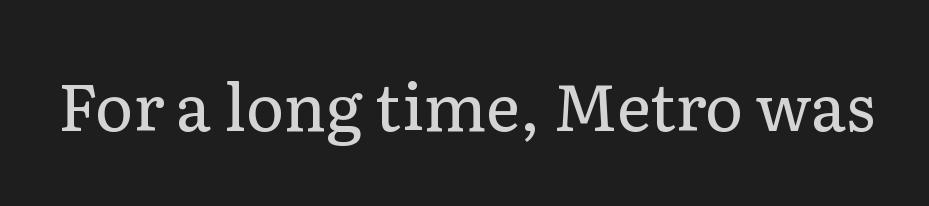
The image shows 65 px regular-weight serif type, upright; set normal letter spacing, not underlined; low stroke contrast and a medium x-height.
